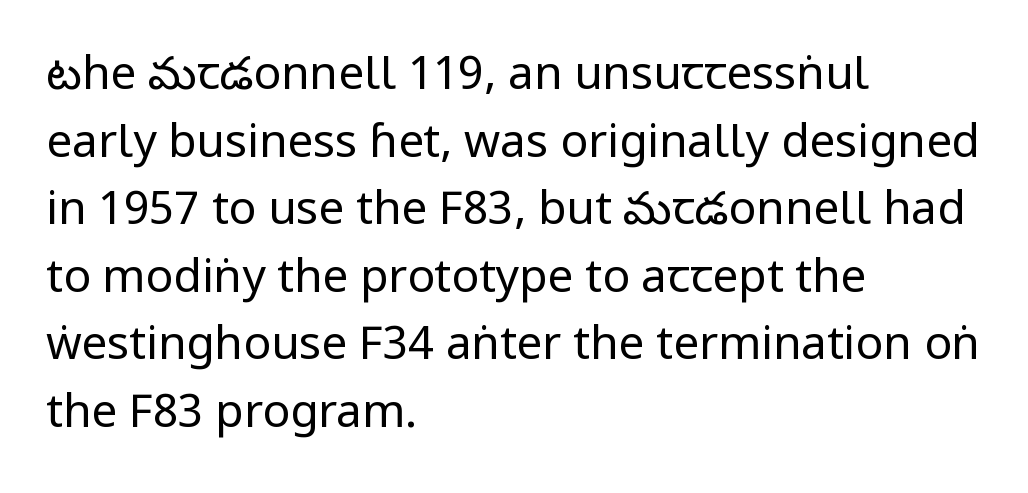
Think of a printed novel: that variable character pitch is what you see here. Think standard paragraph weight, or any step lighter than that. All the whitespace from short lines collects on the right. Regarding serifs, this sample does without them. Each new line begins a customary step beneath the previous one. Between one letter and the next there's only the usual sliver of space.
